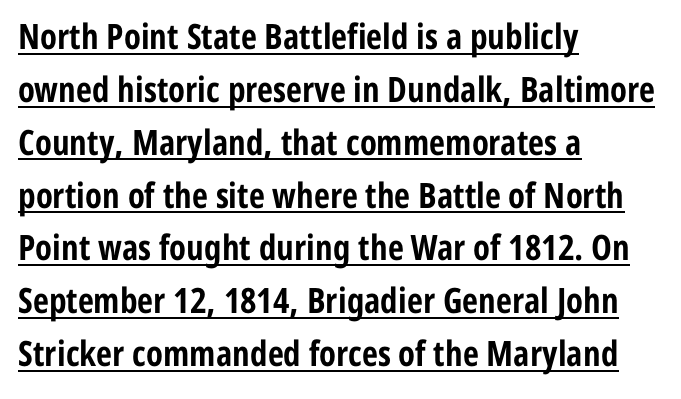
{"serif": "no", "italic": "no", "bold": "yes", "weight": "bold", "width": "condensed", "stroke_contrast": "low", "x_height": "medium", "monospaced": "no", "underline": "yes", "align": "left", "line_spacing": "normal", "line_spacing_ratio": 1.51, "letter_spacing": "normal", "letter_spacing_em": 0.0, "glyph_px": 35}
